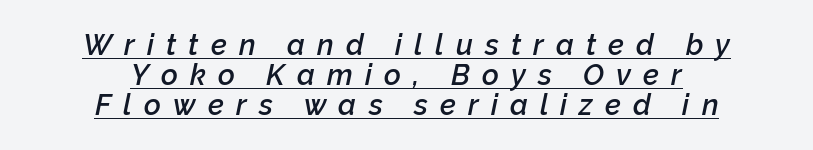
The image shows 29 px semibold type, italic (leaning right); set centered, tight line spacing (1.04x), unusually wide letter spacing (+0.42 em), underlined; low stroke contrast and a medium x-height.
